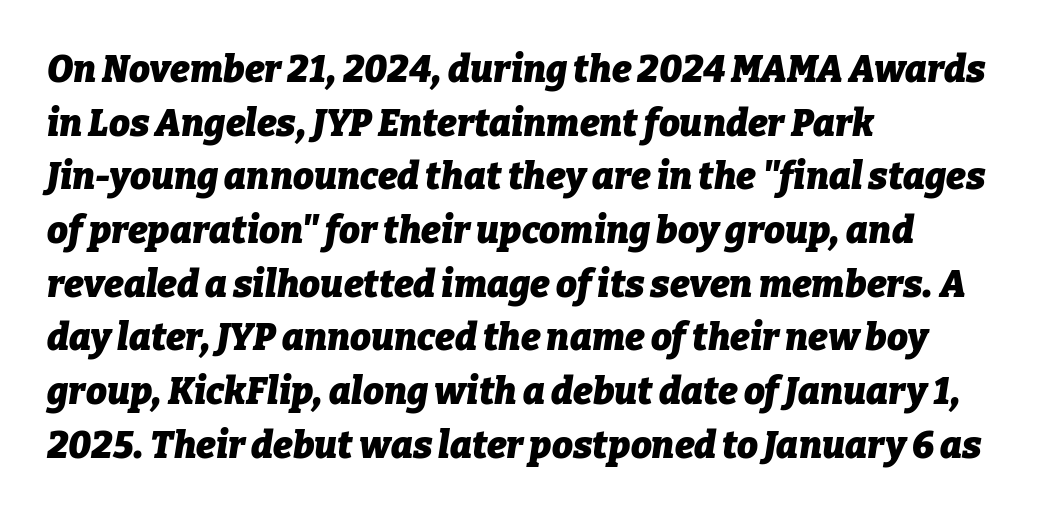
{"italic": "yes", "lean": "right", "slant_degrees": 9, "bold": "yes", "weight": "heavy", "width": "normal", "stroke_contrast": "low", "x_height": "medium", "monospaced": "no", "underline": "no", "align": "left", "line_spacing": "normal", "line_spacing_ratio": 1.45, "letter_spacing": "normal", "letter_spacing_em": 0.0, "glyph_px": 37}
